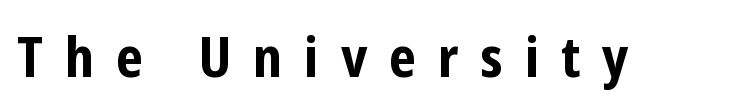
Q: Is the text bold? A: Yes.
Q: Is the text italic (slanted)? A: No, it is upright.
Q: Is the typeface a serif or a sans-serif typeface? A: Sans-serif.
Q: Is the text underlined? A: No.
Q: Is the spacing between letters normal or unusually wide? A: Unusually wide.
Q: Width (condensed, normal, or wide)? A: Condensed.
Q: Stroke contrast? A: Low.
Q: x-height? A: Medium.
Q: Monospaced? A: No.
